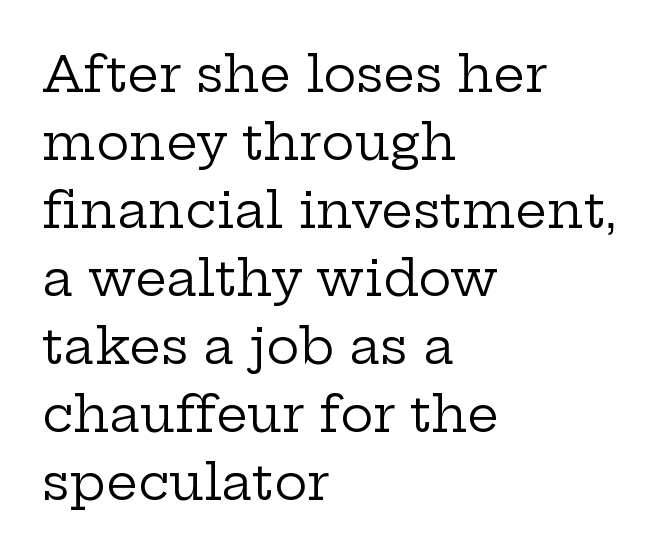
The image shows 50 px regular-weight, wide serif type, upright; set left-aligned, normal line spacing (1.36x), normal letter spacing, not underlined; low stroke contrast and a medium x-height.
